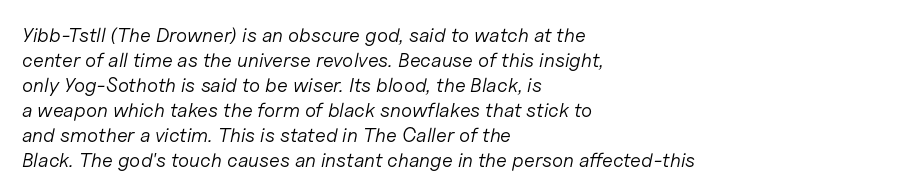
The image shows 20 px text type, italic (leaning right); set left-aligned, normal line spacing (1.25x), normal letter spacing, not underlined.
